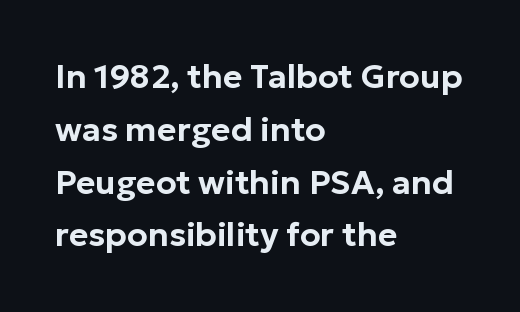
Q: Is the text italic (slanted)? A: No, it is upright.
Q: Is the typeface a serif or a sans-serif typeface? A: Sans-serif.
Q: Is the text underlined? A: No.
Q: How is the paragraph aligned? A: Left-aligned.
Q: Is the spacing between letters normal or unusually wide? A: Normal.
Q: Is the spacing between lines tight, normal or loose? A: Normal.
Q: Width (condensed, normal, or wide)? A: Normal.
Q: Stroke contrast? A: Low.
Q: x-height? A: Medium.
Q: Monospaced? A: No.
